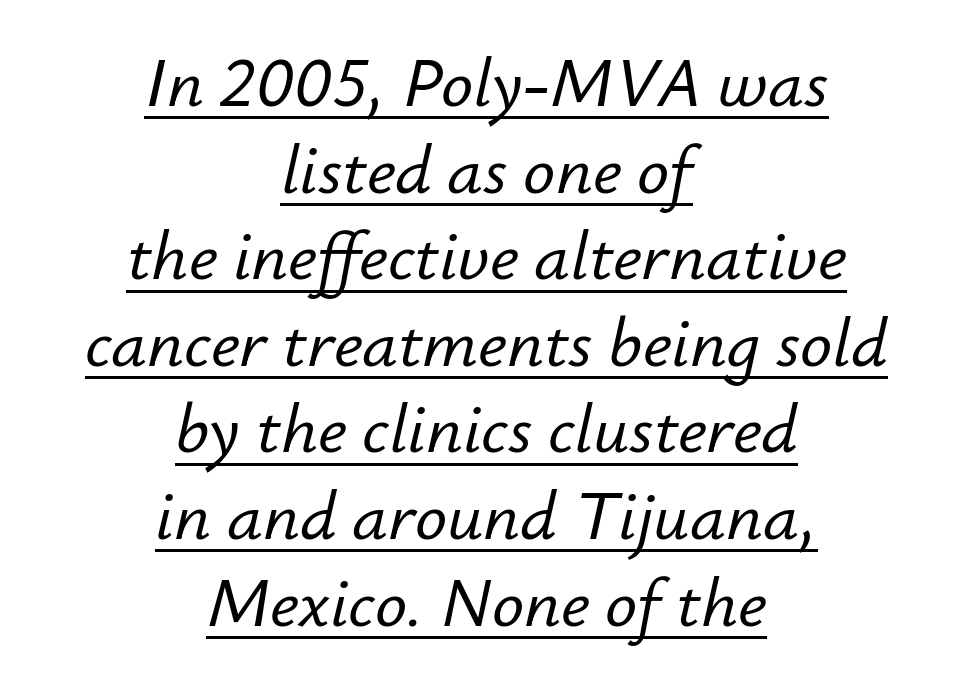
The horizontal fit of the characters is conventional and even. A continuous stroke trails under the words, as in a hyperlink. Is the block centered? Yes — each line is placed symmetrically about the middle. The text carries the slant typical of an italic or oblique font.
